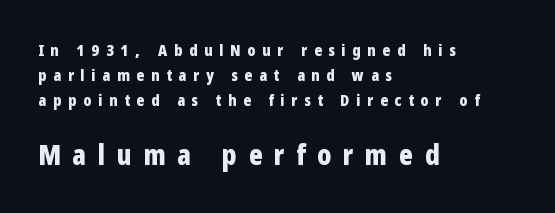
Its strokes are broad and dark, the hallmark of bold type. How would I describe the line gaps? Plain and ordinary. The letters carry no serifs — their stems end cleanly without finishing strokes. The axis of the letterforms is exactly vertical.
